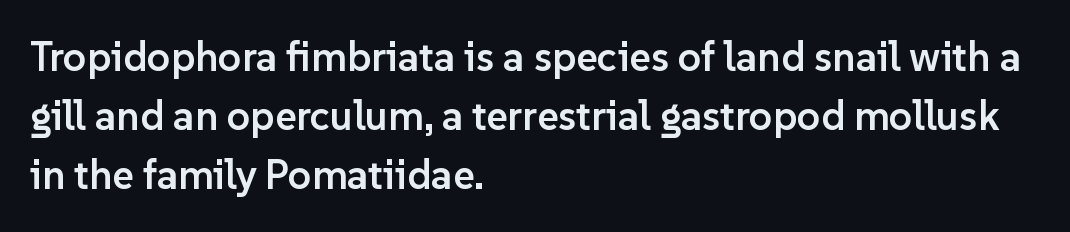
Q: Is the text bold? A: Semi-bold.
Q: Is the text italic (slanted)? A: No, it is upright.
Q: Is the typeface a serif or a sans-serif typeface? A: Sans-serif.
Q: Is the text underlined? A: No.
Q: How is the paragraph aligned? A: Left-aligned.
Q: Is the spacing between letters normal or unusually wide? A: Normal.
Q: Is the spacing between lines tight, normal or loose? A: Normal.
Q: Width (condensed, normal, or wide)? A: Normal.
Q: Stroke contrast? A: Low.
Q: x-height? A: Medium.
Q: Monospaced? A: No.
